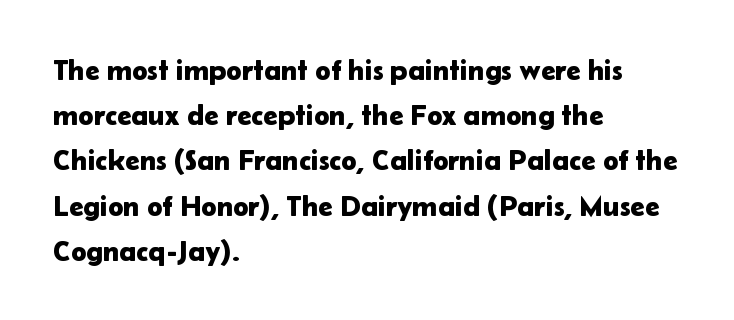
The specimen omits any rule beneath the text block's lines. Is the block centered? No — it sits flush against the left margin. Italic: no, the glyphs are upright roman. Spacing between characters is what you'd get straight out of the box.
